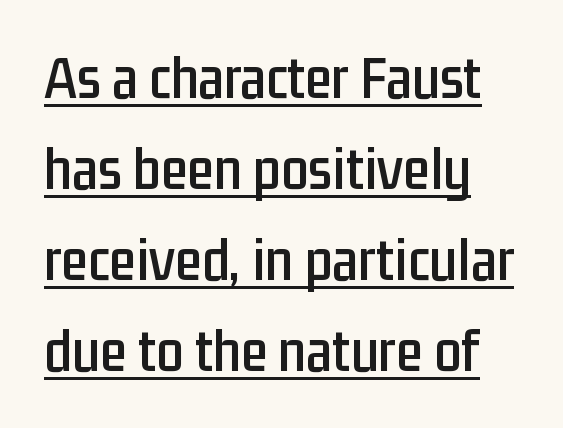
Looks like regular typesetting: each glyph gets only the width it needs. Notice how descenders clear the ascenders below comfortably — that's standard leading. Designer's note — italics off, roman on. In terms of letterspacing, this is plain default setting. The setting favours the left margin, as ordinary paragraphs usually do. Underlined type.
